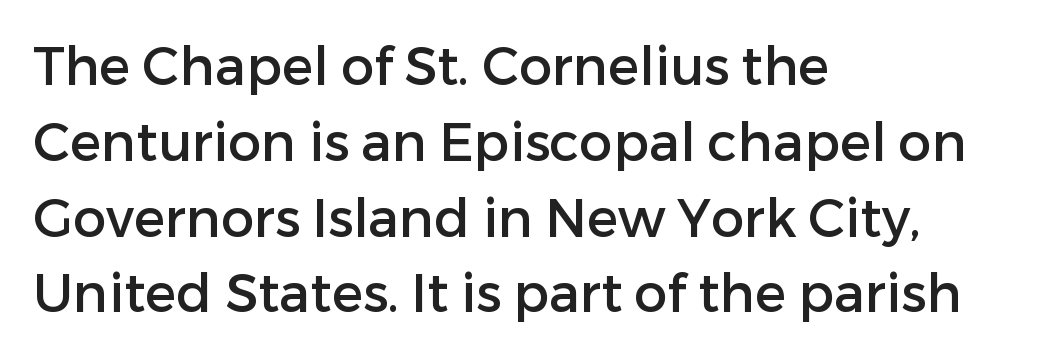
The image shows 53 px sans-serif type, upright; set left-aligned, normal line spacing (1.43x), normal letter spacing, not underlined; low stroke contrast and a medium x-height.
